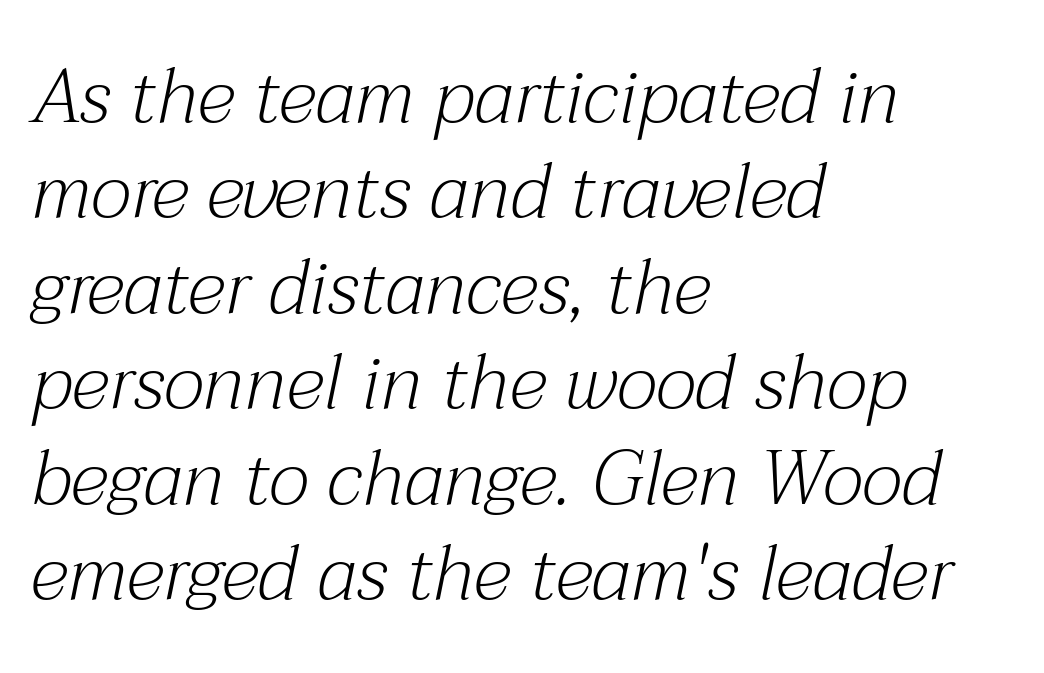
The face used here has a pronounced slope to its letters. Between one letter and the next there's only the usual sliver of space. Note the varied advance widths — an 'i' is clearly narrower than an 'm'. A typesetter would label this face a serif. The text block is weighted toward the left margin, trailing off unevenly rightward.
